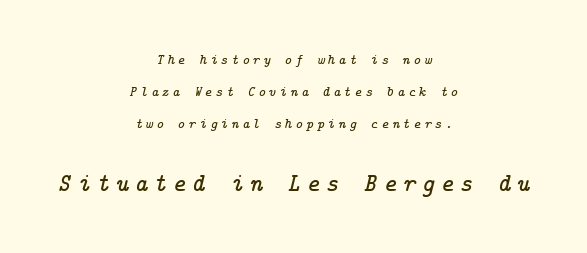
This block would shrink considerably if given ordinary leading; it's expanded now. Look at the tracking — it's clearly loosened, letters drifting apart. Posture: slanted. If you squint, the bottom block still reads clearly — it's the larger of the two. The rendering positions every line midway between the sides.
